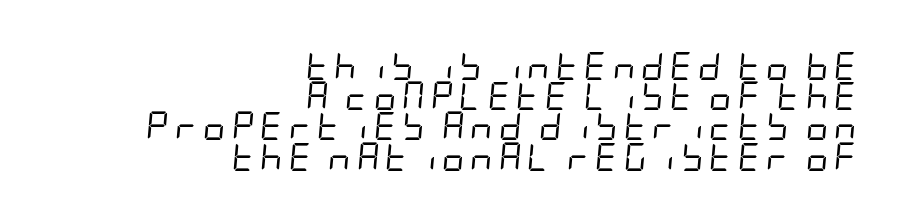
Successive baselines arrive quickly, one right under another. Letter spacing: wide. Quick note: italic. The words here are not underlined. Every row of glyphs terminates at an identical x-position on the right. The cut favours lightness, reaching ordinary text weight at its darkest.
